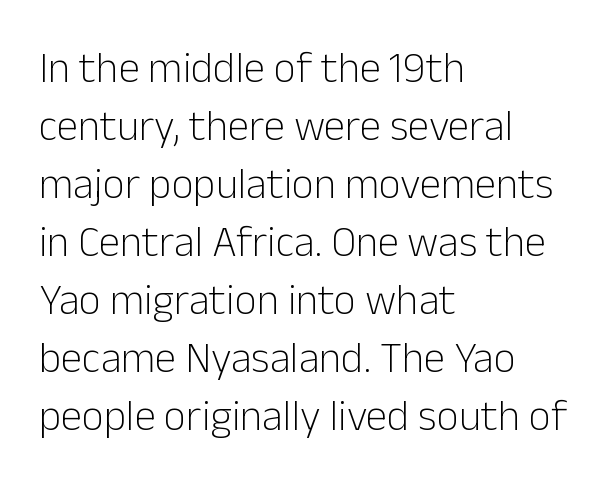
Note the varied advance widths — an 'i' is clearly narrower than an 'm'. Each row of text sits above clean, open space. Students, observe: this is what conventionally led text looks like. In CSS terms this would be text-align: left. The specimen reads as upright at a glance. How are the letters spaced? Ordinarily, with no added tracking.
